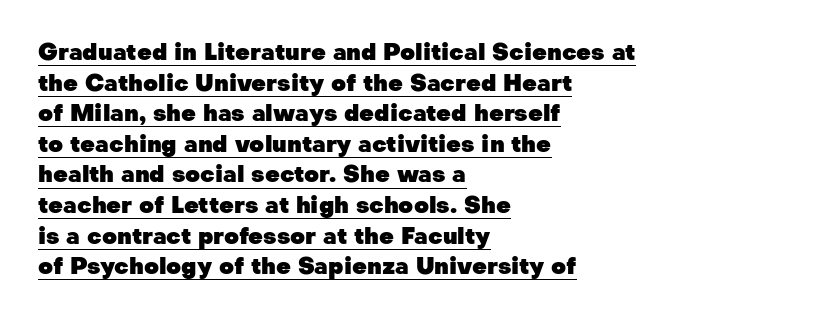
Is there any slant? The stems are plumb. The rendered words wear a rule along their underside. Nobody touched the tracking dial on this one. Horizontally, the lines are justified to the leading edge only. Thick stems and heavy bowls — unmistakably bold. Rows of type keep a routine distance in the vertical direction.
